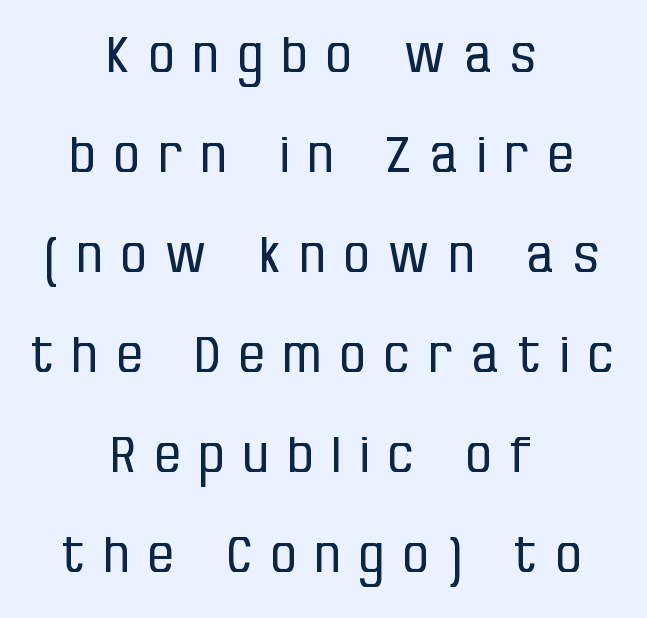
The lines in this sample share a center point and differ in where they start and stop. In terms of posture, this sample is upright. Varying glyph widths throughout — classic text-font behaviour. The area under the type is left untouched.
